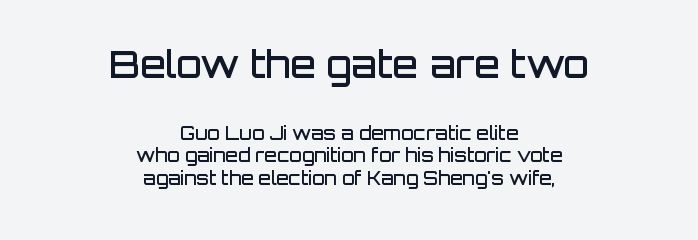
The composition opens big and finishes small. Stroke terminals: plain, sans-serif. Descenders are the only things crossing below the line. Here the designer chose a conventional face with non-uniform glyph widths.
